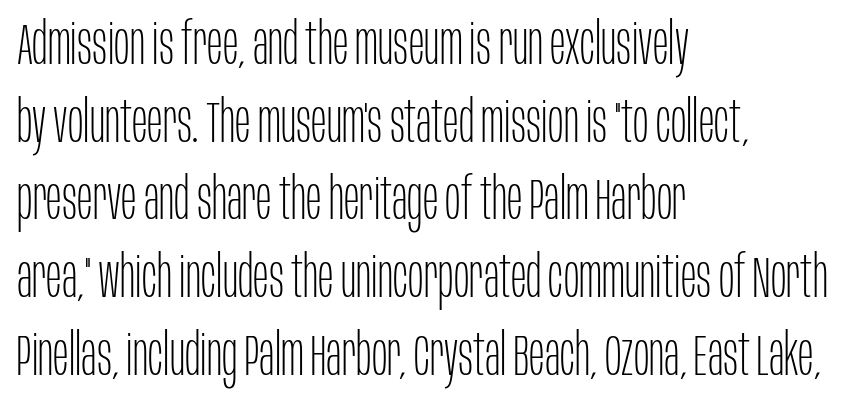
The font sits on the lighter half of the weight spectrum, regular included. The setting favours the left margin, as ordinary paragraphs usually do. Words float on clear page, feet unadorned. The lettering holds an erect, upright posture throughout. The rows are spaced the way most documents space them. The face used here is proportionally spaced, like ordinary book or web type.
